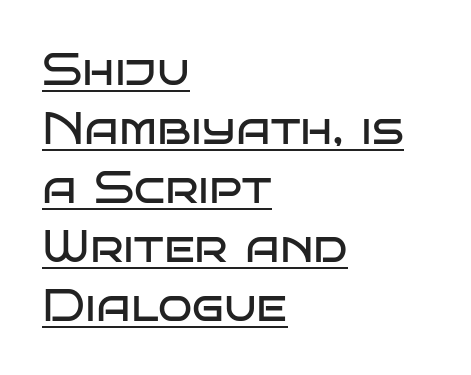
The face looks like a standard text weight, possibly lighter. Is there much room between lines? A standard amount, neither cramped nor airy. Note the varied advance widths — an 'i' is clearly narrower than an 'm'. Nobody touched the tracking dial on this one.
